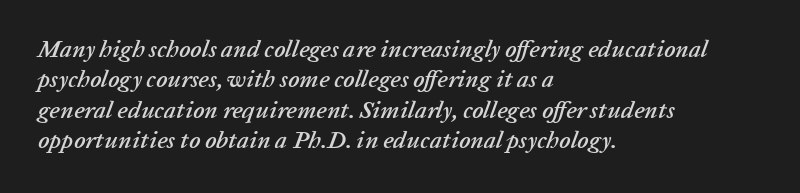
The image shows 24 px text type, italic (leaning right); set left-aligned, normal line spacing (1.27x), normal letter spacing, not underlined.
